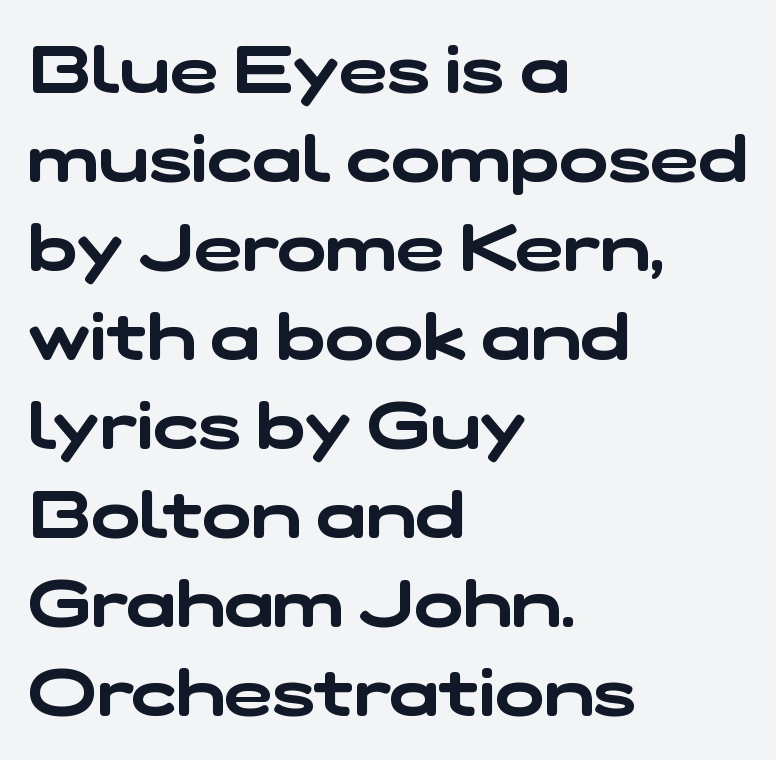
{"serif": "no", "width": "wide", "stroke_contrast": "low", "x_height": "medium", "monospaced": "no", "underline": "no", "align": "left", "line_spacing": "normal", "line_spacing_ratio": 1.37, "letter_spacing": "normal", "letter_spacing_em": 0.0, "glyph_px": 65}
